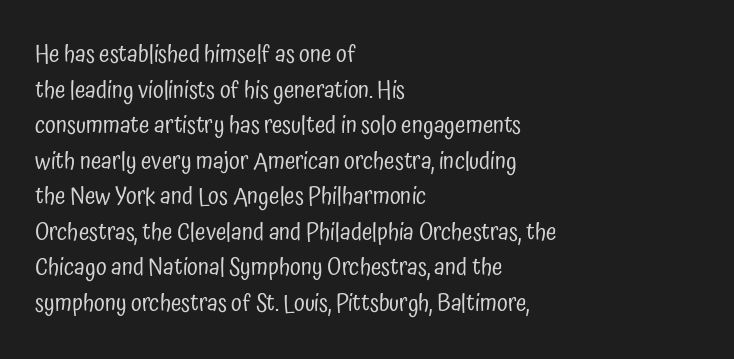
No italicization has been applied; the sample stays upright. Each line starts at the same left margin while the right side varies. Weight: regular or lighter. Compared with typical paragraphs, the rows here are spaced about the same. No extra tracking has been applied to these lines. Any mark beneath the type? The region is blank.
